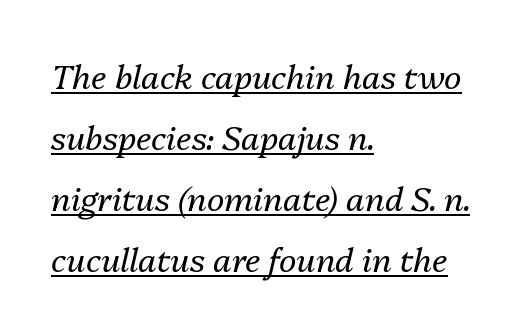
The image shows 33 px regular-weight type, italic (leaning right); set left-aligned, line spacing 1.85x, normal letter spacing, underlined; medium stroke contrast and a medium x-height.
